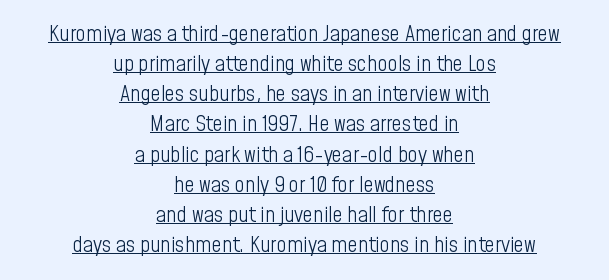
Q: Is the text bold? A: No.
Q: Is the text italic (slanted)? A: No, it is upright.
Q: Is the text underlined? A: Yes.
Q: How is the paragraph aligned? A: Centered.
Q: Is the spacing between letters normal or unusually wide? A: Normal.
Q: Is the spacing between lines tight, normal or loose? A: Normal.
